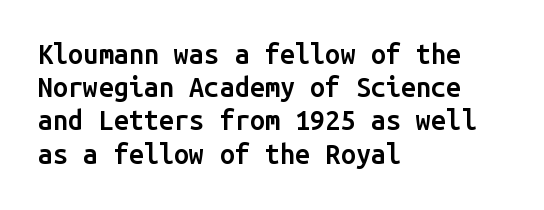
The image shows 27 px text type, upright; set left-aligned, line spacing 1.23x, normal letter spacing, not underlined.
